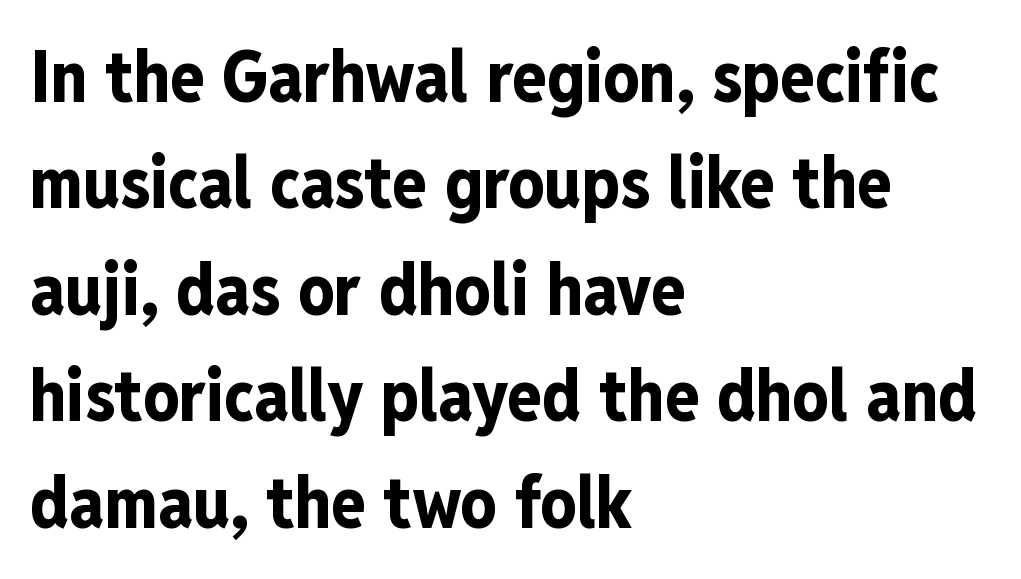
Q: Is the text bold? A: Yes.
Q: Is the text italic (slanted)? A: No, it is upright.
Q: Is the typeface a serif or a sans-serif typeface? A: Sans-serif.
Q: Is the text underlined? A: No.
Q: How is the paragraph aligned? A: Left-aligned.
Q: Is the spacing between letters normal or unusually wide? A: Normal.
Q: Is the spacing between lines tight, normal or loose? A: Normal.
Q: Width (condensed, normal, or wide)? A: Condensed.
Q: Stroke contrast? A: Low.
Q: x-height? A: Medium.
Q: Monospaced? A: No.
